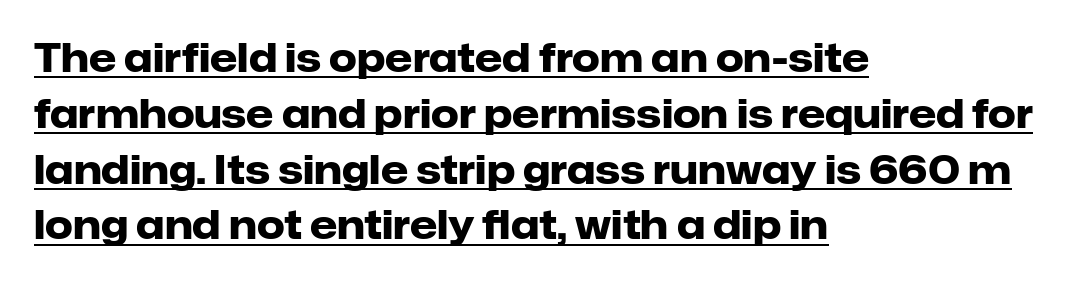
{"serif": "no", "italic": "no", "bold": "yes", "weight": "heavy", "width": "normal", "stroke_contrast": "low", "x_height": "medium", "monospaced": "no", "underline": "yes", "align": "left", "line_spacing": "normal", "line_spacing_ratio": 1.43, "letter_spacing": "normal", "letter_spacing_em": 0.0, "glyph_px": 39}
